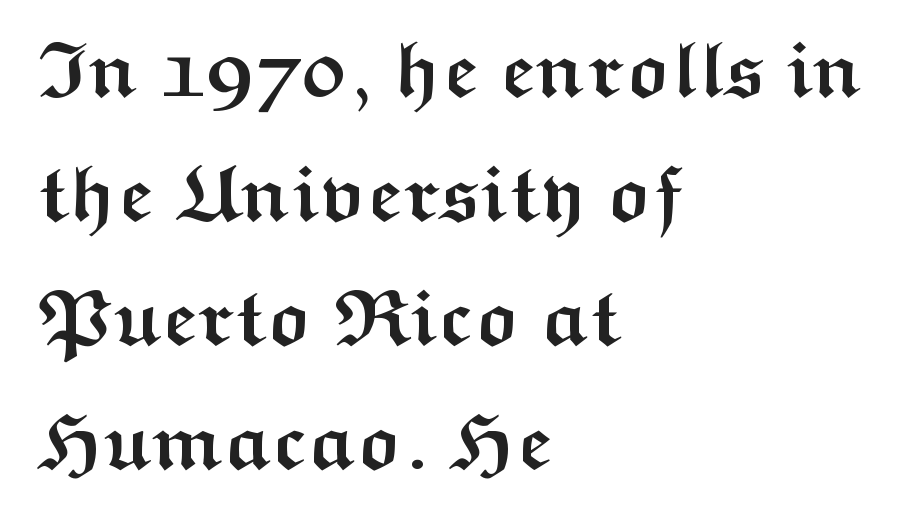
A classic flush-left, rag-right setting is used for this passage. The foot of each line stays bare and open. Look at the bottom of the vertical strokes: they stop flat, with no serifs. Baseline-to-baseline distance is the conventional proportion of letter height. The type sits square on the baseline with zero lean. The face used here is proportionally spaced, like ordinary book or web type.
